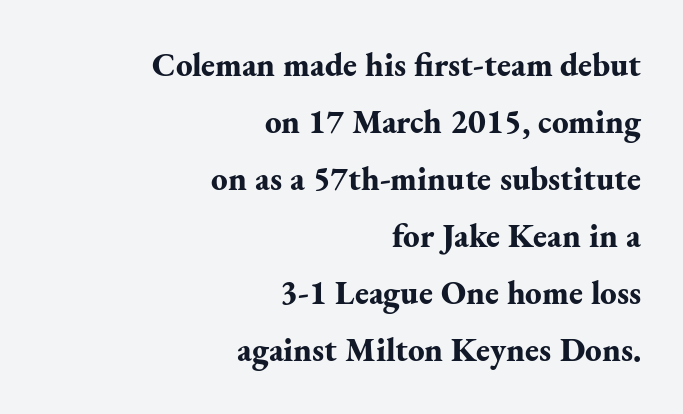
These lines stack with their right ends in a neat column. The passage shown has conventional tracking throughout. The gap between lines stays unmarked. Does the lettering tilt? It doesn't — this is upright. The passage shown is typeset with a serif family. Each letter keeps its own natural width here, so spacing adapts to shape.
